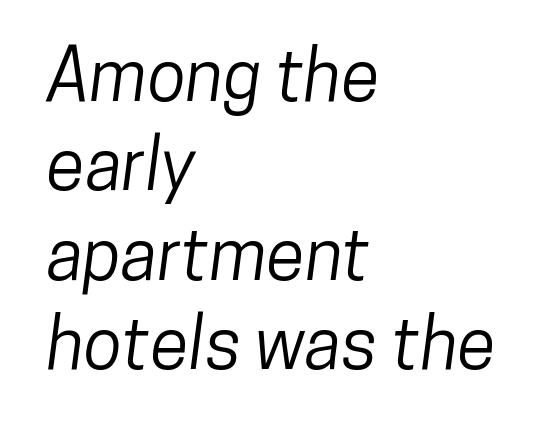
{"serif": "no", "width": "condensed", "stroke_contrast": "low", "x_height": "medium", "monospaced": "no", "underline": "no", "align": "left", "line_spacing": "normal", "line_spacing_ratio": 1.26, "letter_spacing": "normal", "letter_spacing_em": 0.0, "glyph_px": 71}
